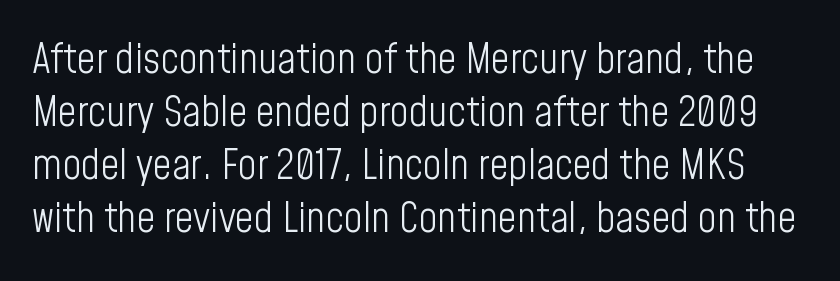
Note: no serifs on the glyphs. Tracking here is standard; glyphs follow each other at the usual distance. No letter is thick-stroked: the sample isn't bold. Looks like regular typesetting: each glyph gets only the width it needs.
